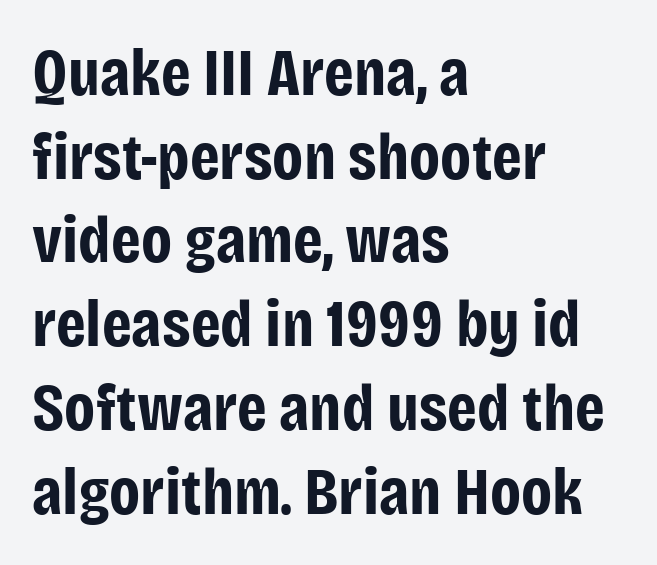
The face used here is rendered with its standard letterfit. A roman cut, with each character standing at attention. Nobody drew a line under any word here. This sample has the flowing, uneven cadence of proportional lettering.
